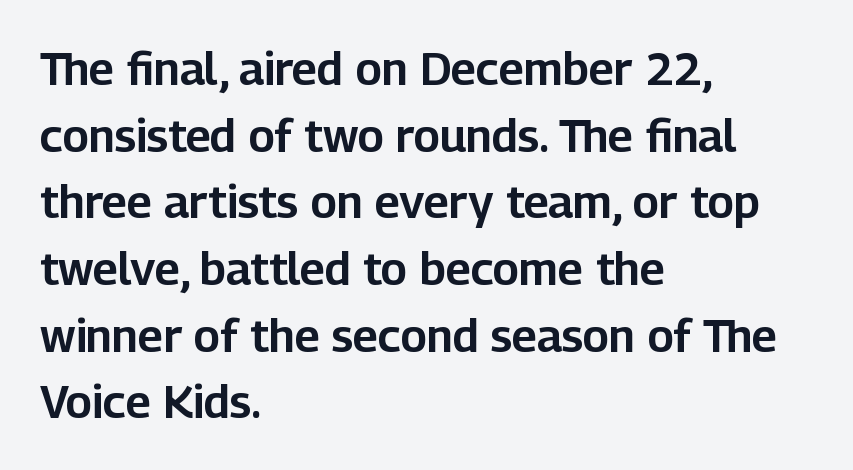
The image shows 46 px sans-serif type, upright; set left-aligned, normal line spacing (1.45x), normal letter spacing, not underlined; low stroke contrast and a medium x-height.
